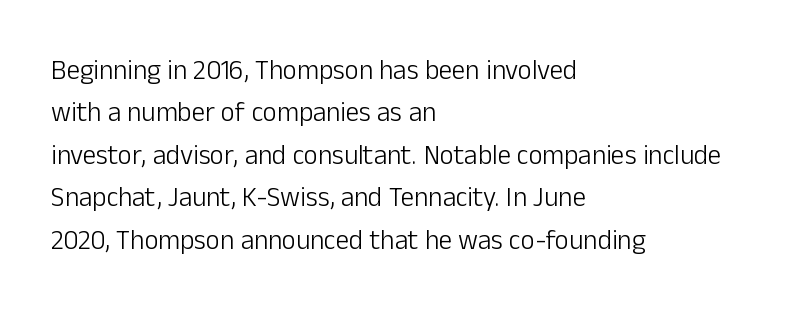
Q: Is the text bold? A: No.
Q: Is the text italic (slanted)? A: No, it is upright.
Q: Is the text underlined? A: No.
Q: How is the paragraph aligned? A: Left-aligned.
Q: Is the spacing between letters normal or unusually wide? A: Normal.
Q: Is the spacing between lines tight, normal or loose? A: Normal.
